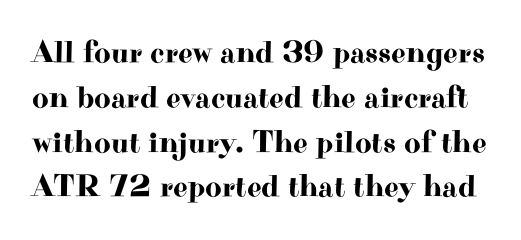
{"serif": "yes", "italic": "no", "width": "wide", "stroke_contrast": "high", "x_height": "small", "monospaced": "no", "underline": "no", "line_spacing": "normal", "line_spacing_ratio": 1.4, "letter_spacing": "normal", "letter_spacing_em": 0.0, "glyph_px": 32}
